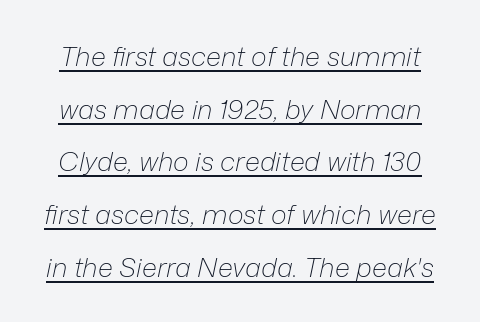
Underline: present. Interline gaps are noticeably wide in this sample. Observe the lean: these are italic letterforms. No letter is thick-stroked: the sample isn't bold. Compared with typical body copy, the letter spacing here is the same.
